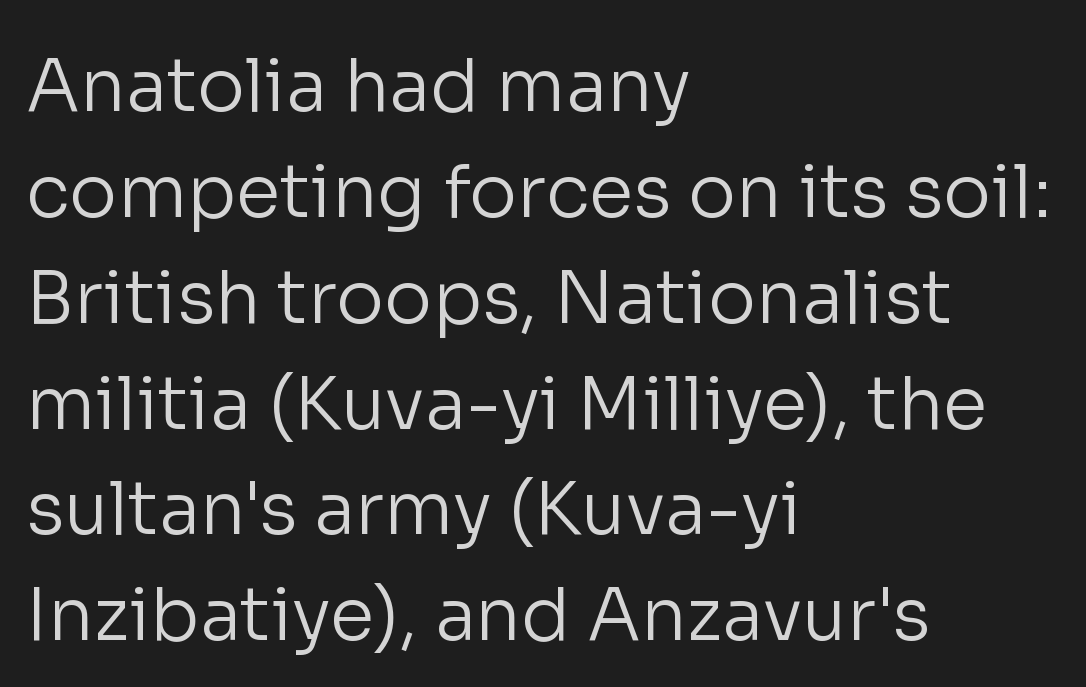
Type without underlining. Character widths vary here, with narrow letters taking less room than wide ones. Reading down the column, the eye jumps a familiar distance to each next line. Nope, no serifs anywhere on these letters. Default kerning and tracking; the words read as compact shapes. It's the straight-up-and-down kind of type.
